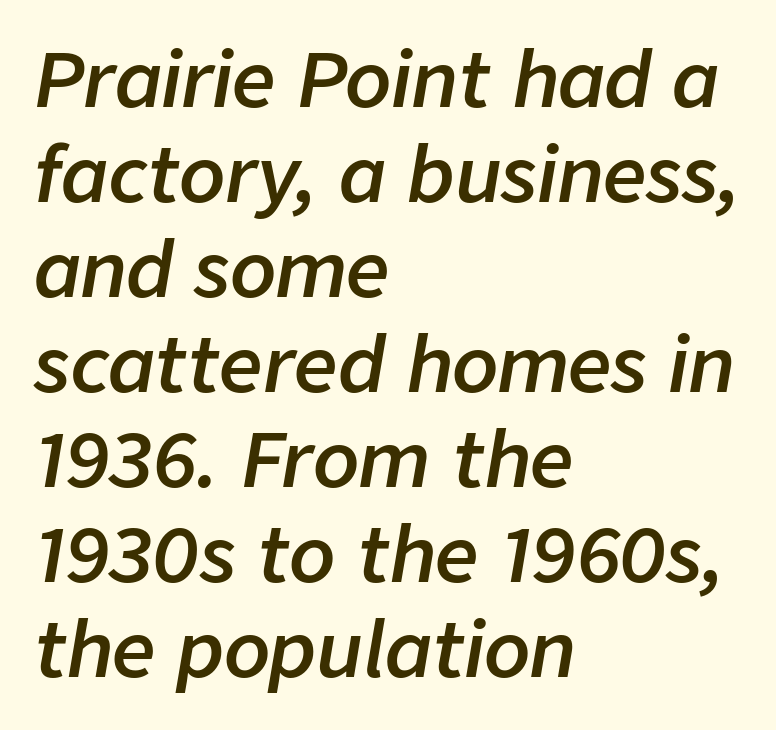
Is the letter spacing exaggerated? No — it looks like the ordinary default. What's the leading like? Ordinary, nothing unusual. The rendering uses natural spacing where letterforms have individual widths. It's the slanting kind of type. The text block is weighted toward the left margin, trailing off unevenly rightward.
